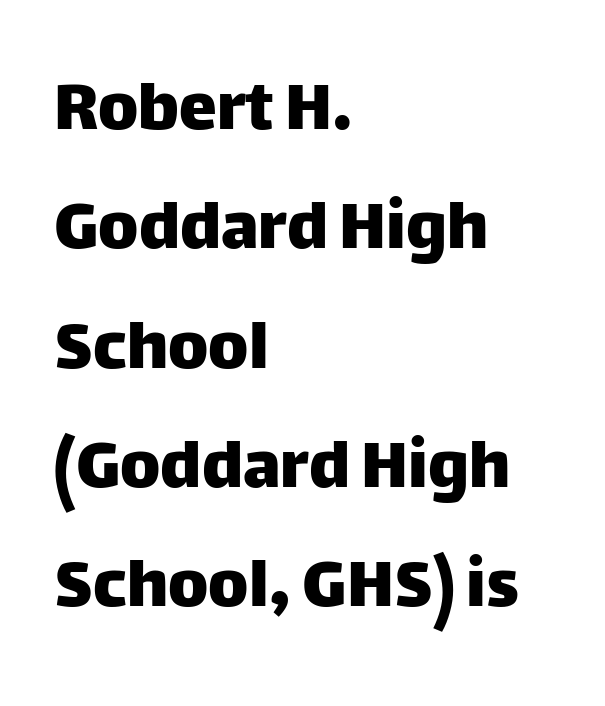
Q: Is the text italic (slanted)? A: No, it is upright.
Q: Is the typeface a serif or a sans-serif typeface? A: Sans-serif.
Q: Is the text underlined? A: No.
Q: How is the paragraph aligned? A: Left-aligned.
Q: Is the spacing between letters normal or unusually wide? A: Normal.
Q: Is the spacing between lines tight, normal or loose? A: Normal.
Q: Width (condensed, normal, or wide)? A: Normal.
Q: Stroke contrast? A: Low.
Q: x-height? A: Large.
Q: Monospaced? A: No.
